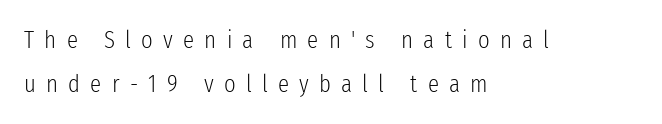
{"italic": "no", "bold": "no", "underline": "no", "align": "left", "line_spacing_ratio": 1.77, "letter_spacing": "wide", "letter_spacing_em": 0.41, "glyph_px": 25}
